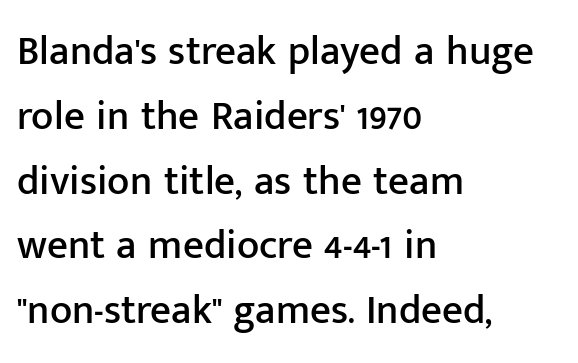
Q: Is the text italic (slanted)? A: No, it is upright.
Q: Is the typeface a serif or a sans-serif typeface? A: Sans-serif.
Q: Is the text underlined? A: No.
Q: How is the paragraph aligned? A: Left-aligned.
Q: Is the spacing between letters normal or unusually wide? A: Normal.
Q: Is the spacing between lines tight, normal or loose? A: Normal.
Q: Width (condensed, normal, or wide)? A: Normal.
Q: Stroke contrast? A: Low.
Q: x-height? A: Medium.
Q: Monospaced? A: No.
